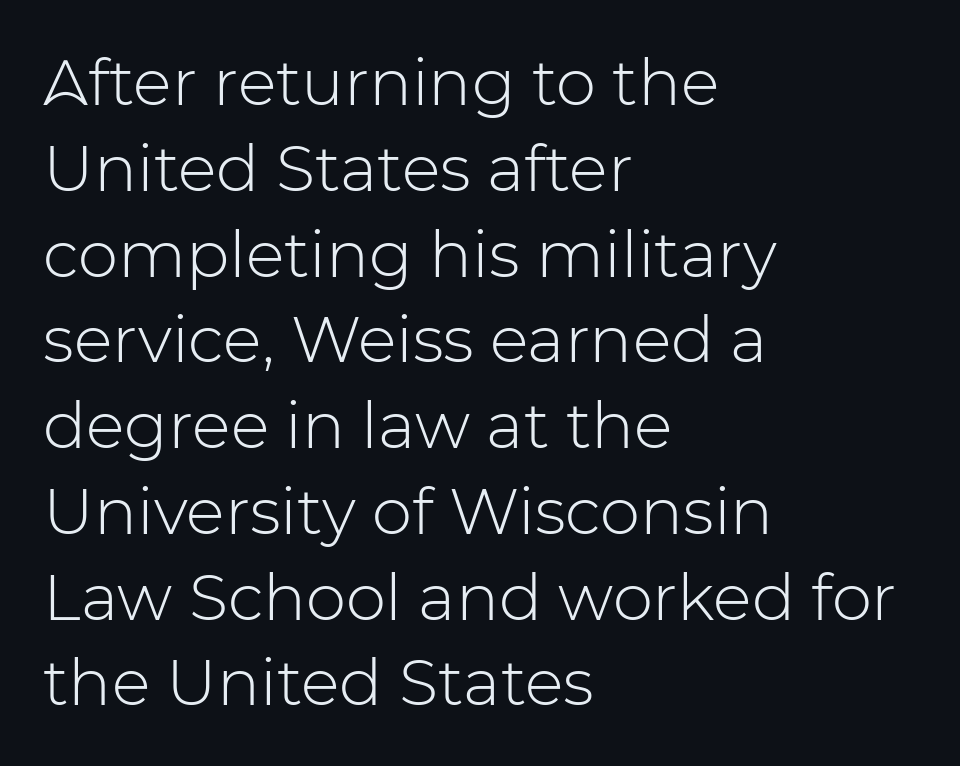
Q: Is the text bold? A: No.
Q: Is the text italic (slanted)? A: No, it is upright.
Q: Is the typeface a serif or a sans-serif typeface? A: Sans-serif.
Q: Is the text underlined? A: No.
Q: How is the paragraph aligned? A: Left-aligned.
Q: Is the spacing between letters normal or unusually wide? A: Normal.
Q: Is the spacing between lines tight, normal or loose? A: Normal.
Q: Width (condensed, normal, or wide)? A: Normal.
Q: Stroke contrast? A: Low.
Q: x-height? A: Medium.
Q: Monospaced? A: No.
